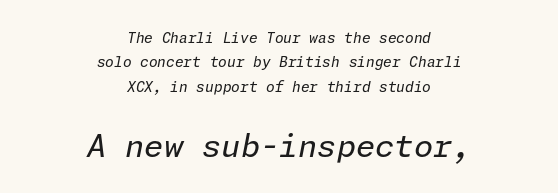
In this sample the second text group is rendered at the bigger scale. Descenders are the only things crossing below the line. The lines in this sample share a center point and differ in where they start and stop. No heavy texture on the line: the type isn't bold. You can tell it's italic because the verticals aren't actually vertical. Honestly, the letter spacing is just normal — you wouldn't notice it.
